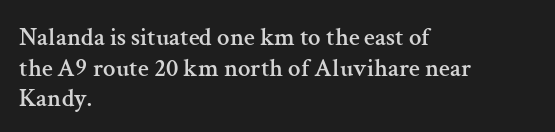
Q: Is the text italic (slanted)? A: No, it is upright.
Q: Is the text underlined? A: No.
Q: How is the paragraph aligned? A: Left-aligned.
Q: Is the spacing between letters normal or unusually wide? A: Normal.
